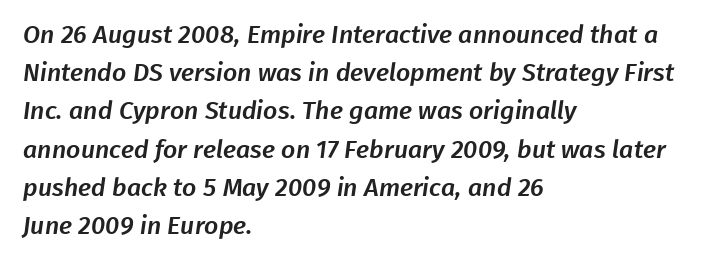
Q: Is the text underlined? A: No.
Q: How is the paragraph aligned? A: Left-aligned.
Q: Is the spacing between letters normal or unusually wide? A: Normal.
Q: Is the spacing between lines tight, normal or loose? A: Normal.
